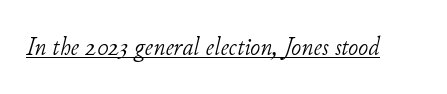
Yep, that's italic — everything's leaning. A baseline rule has been typeset under these characters. Letters have the restrained weight of plain body copy at most. Tracking value appears to be zero — textbook default spacing.
